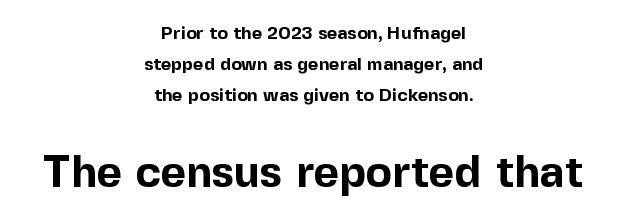
Q: Is the text bold? A: Yes.
Q: Is the text italic (slanted)? A: No, it is upright.
Q: Is the typeface a serif or a sans-serif typeface? A: Sans-serif.
Q: Is the text underlined? A: No.
Q: How is the paragraph aligned? A: Centered.
Q: Is the spacing between letters normal or unusually wide? A: Normal.
Q: Which block of text is set in a larger size, the first (top) or the second (bottom)? A: The second (bottom) one.
Q: Width (condensed, normal, or wide)? A: Normal.
Q: x-height? A: Medium.
Q: Monospaced? A: No.
